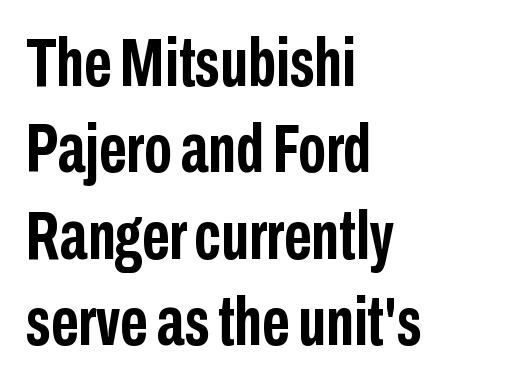
Vertically, the passage feels balanced, rows spaced as you'd expect. I'd describe the lettering as bold — thick and assertive. The letters carry no serifs — their stems end cleanly without finishing strokes. Is this a fixed-width face? No — the glyphs have proportional, varying widths.
